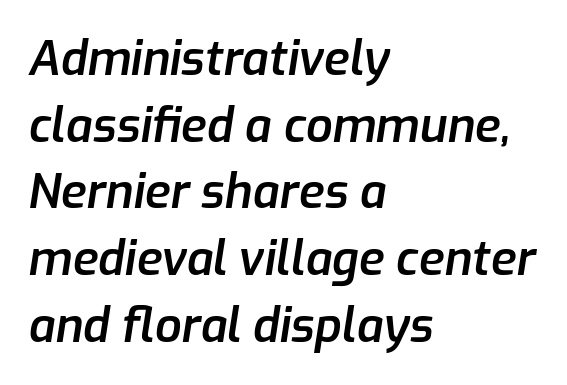
Q: Is the text bold? A: Semi-bold.
Q: Is the text italic (slanted)? A: Yes, it leans right by about 9 degrees.
Q: Is the text underlined? A: No.
Q: How is the paragraph aligned? A: Left-aligned.
Q: Is the spacing between letters normal or unusually wide? A: Normal.
Q: Is the spacing between lines tight, normal or loose? A: Normal.
Q: Width (condensed, normal, or wide)? A: Normal.
Q: Stroke contrast? A: Low.
Q: x-height? A: Medium.
Q: Monospaced? A: No.
